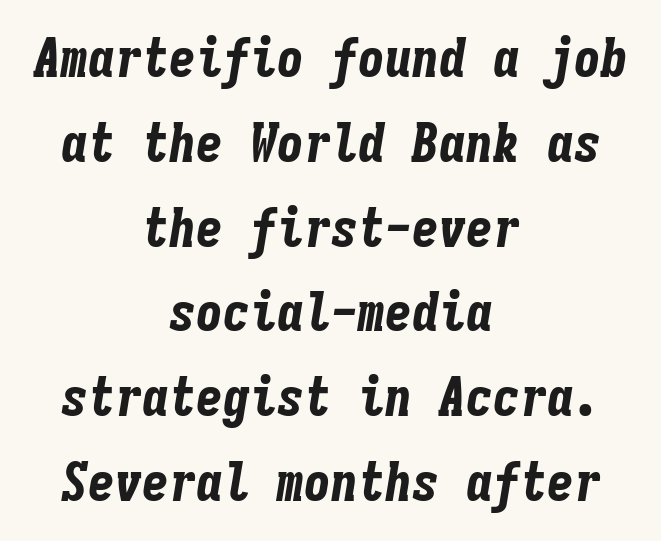
Q: Is the text bold? A: Yes.
Q: Is the text italic (slanted)? A: Yes, it leans right by about 9 degrees.
Q: Is the text underlined? A: No.
Q: How is the paragraph aligned? A: Centered.
Q: Is the spacing between letters normal or unusually wide? A: Normal.
Q: Is the spacing between lines tight, normal or loose? A: Normal.
Q: Width (condensed, normal, or wide)? A: Condensed.
Q: Stroke contrast? A: Low.
Q: x-height? A: Medium.
Q: Monospaced? A: Yes.
